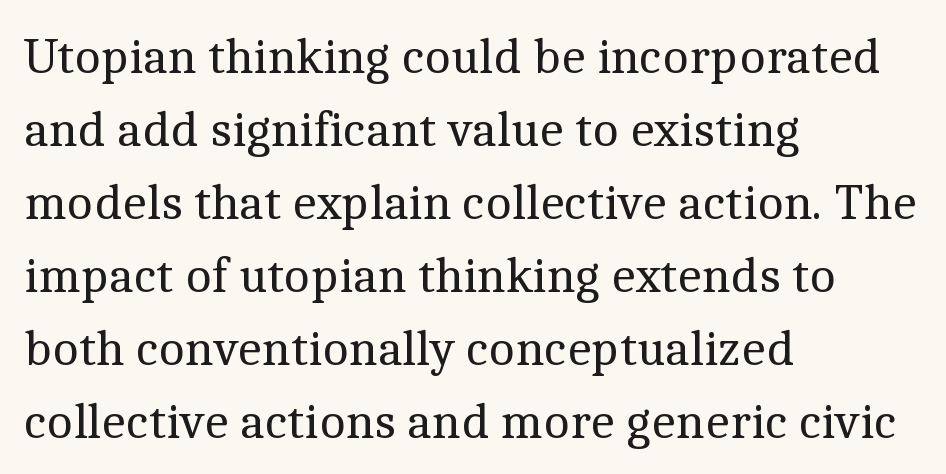
The image shows 51 px regular-weight serif type, upright; set left-aligned, normal line spacing (1.43x), normal letter spacing, not underlined; a medium x-height.
